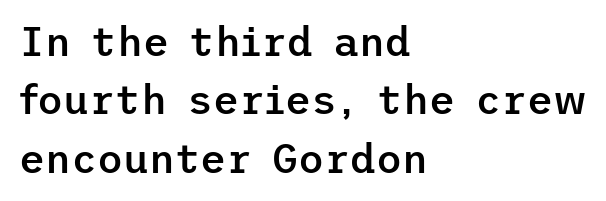
Q: Is the text bold? A: Semi-bold.
Q: Is the text italic (slanted)? A: No, it is upright.
Q: Is the typeface a serif or a sans-serif typeface? A: Sans-serif.
Q: Is the text underlined? A: No.
Q: How is the paragraph aligned? A: Left-aligned.
Q: Is the spacing between letters normal or unusually wide? A: Normal.
Q: Is the spacing between lines tight, normal or loose? A: Normal.
Q: Width (condensed, normal, or wide)? A: Normal.
Q: Stroke contrast? A: Low.
Q: x-height? A: Medium.
